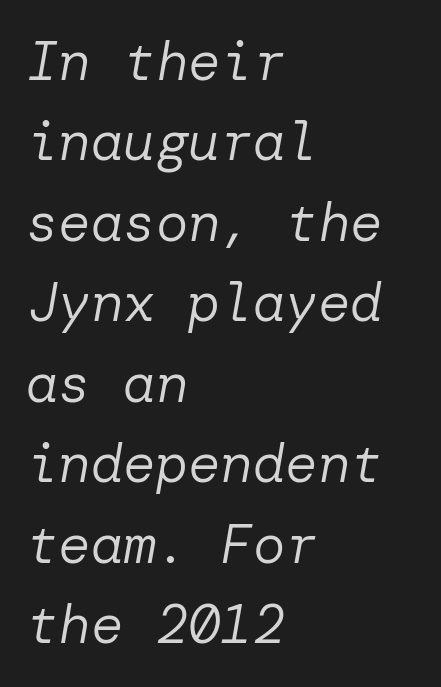
{"italic": "yes", "lean": "right", "slant_degrees": 10, "bold": "no", "weight": "regular", "width": "normal", "stroke_contrast": "low", "x_height": "medium", "underline": "no", "align": "left", "line_spacing": "normal", "line_spacing_ratio": 1.49, "letter_spacing": "normal", "letter_spacing_em": 0.0, "glyph_px": 54}
